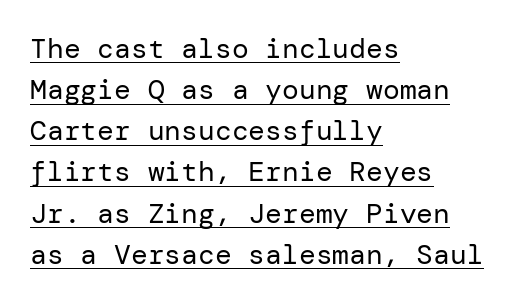
{"serif": "no", "italic": "no", "bold": "no", "weight": "regular", "width": "normal", "stroke_contrast": "low", "x_height": "medium", "underline": "yes", "align": "left", "line_spacing": "normal", "line_spacing_ratio": 1.47, "letter_spacing": "normal", "letter_spacing_em": 0.0, "glyph_px": 28}
